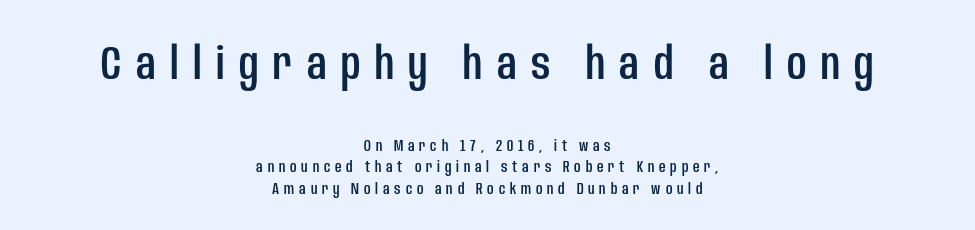
{"serif": "no", "italic": "no", "width": "condensed", "stroke_contrast": "low", "x_height": "large", "monospaced": "no", "underline": "no", "align": "center", "line_spacing": "normal", "line_spacing_ratio": 1.36, "letter_spacing": "wide", "letter_spacing_em": 0.3, "larger_block": "first", "size_ratio": 3.0, "glyph_px": 48}
